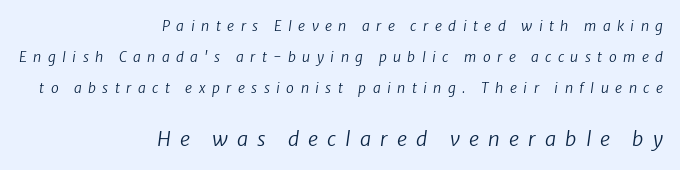
Q: Is the text bold? A: No.
Q: Is the text italic (slanted)? A: Yes, it leans right by about 8 degrees.
Q: Is the text underlined? A: No.
Q: How is the paragraph aligned? A: Right-aligned.
Q: Is the spacing between letters normal or unusually wide? A: Unusually wide.
Q: Is the spacing between lines tight, normal or loose? A: Loose.
Q: Which block of text is set in a larger size, the first (top) or the second (bottom)? A: The second (bottom) one.
